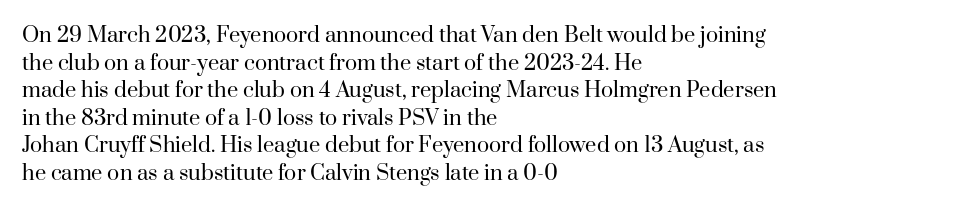
The image shows 20 px text type, upright; set left-aligned, normal line spacing (1.38x), normal letter spacing, not underlined.
